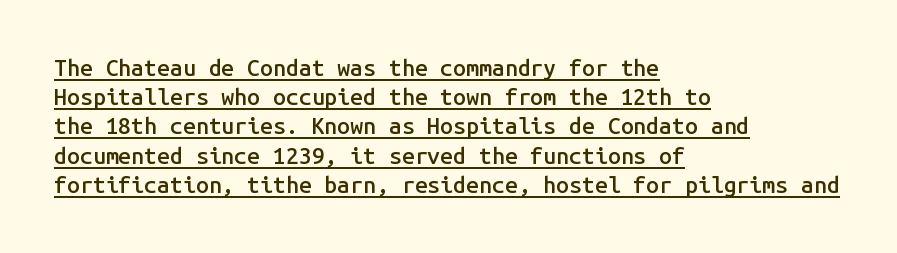
What's the leading like? Ordinary, nothing unusual. A baseline rule has been typeset under these characters. Firm but not heavy-handed strokes: this text is semibold. The specimen reads as upright at a glance. Students, note that the glyphs here touch the page at normal intervals.
